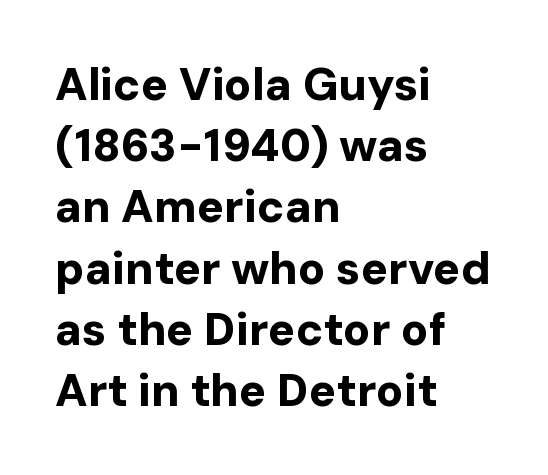
Q: Is the text bold? A: Yes.
Q: Is the text italic (slanted)? A: No, it is upright.
Q: Is the typeface a serif or a sans-serif typeface? A: Sans-serif.
Q: Is the text underlined? A: No.
Q: How is the paragraph aligned? A: Left-aligned.
Q: Is the spacing between letters normal or unusually wide? A: Normal.
Q: Is the spacing between lines tight, normal or loose? A: Normal.
Q: Width (condensed, normal, or wide)? A: Normal.
Q: Stroke contrast? A: Low.
Q: x-height? A: Medium.
Q: Monospaced? A: No.
